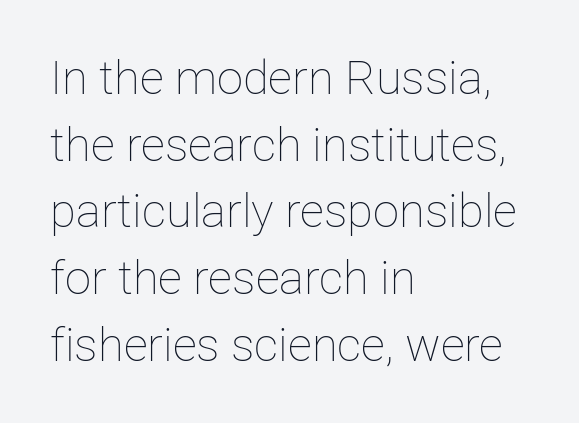
The typography opts for an upright posture over an oblique one. Any mark beneath the type? The region is blank. Do the characters align in a grid? No, the font is proportional. The text block is weighted toward the left margin, trailing off unevenly rightward.
